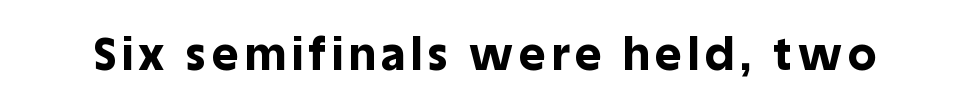
{"serif": "no", "italic": "no", "bold": "yes", "weight": "bold", "width": "normal", "x_height": "large", "monospaced": "no", "underline": "no", "glyph_px": 45}
